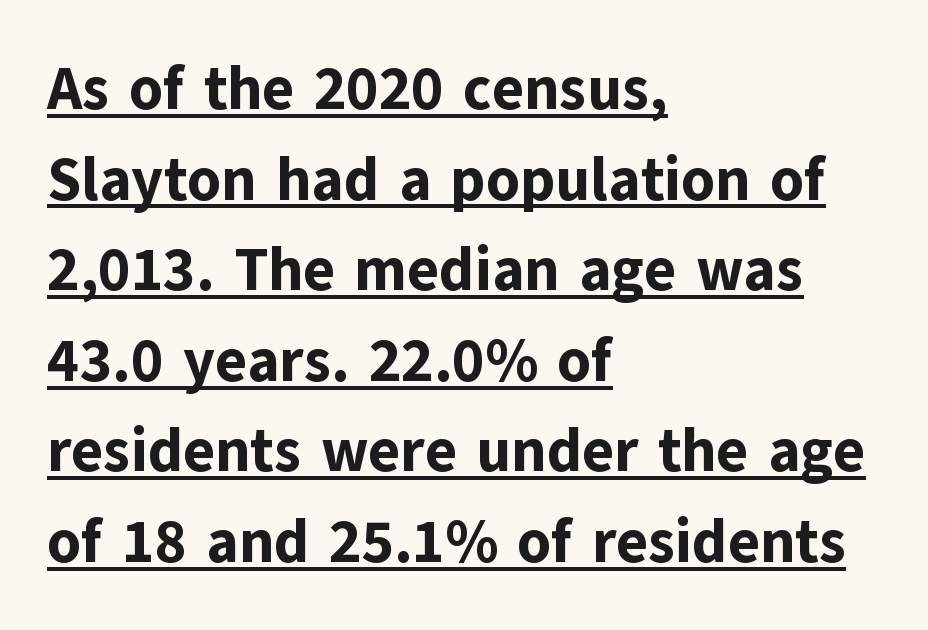
{"serif": "no", "italic": "no", "bold": "yes", "weight": "bold", "width": "normal", "stroke_contrast": "low", "x_height": "medium", "monospaced": "no", "underline": "yes", "align": "left", "line_spacing": "normal", "line_spacing_ratio": 1.51, "letter_spacing": "normal", "letter_spacing_em": 0.0, "glyph_px": 60}
